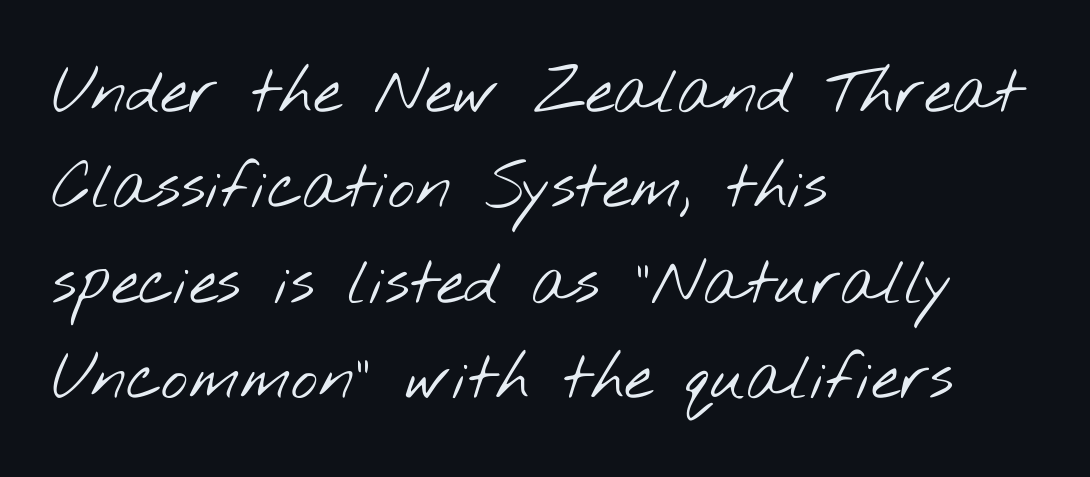
{"serif": "no", "bold": "no", "weight": "light", "width": "wide", "stroke_contrast": "low", "x_height": "small", "monospaced": "no", "underline": "no", "align": "left", "line_spacing": "normal", "line_spacing_ratio": 1.49, "letter_spacing": "normal", "letter_spacing_em": 0.0, "glyph_px": 64}
